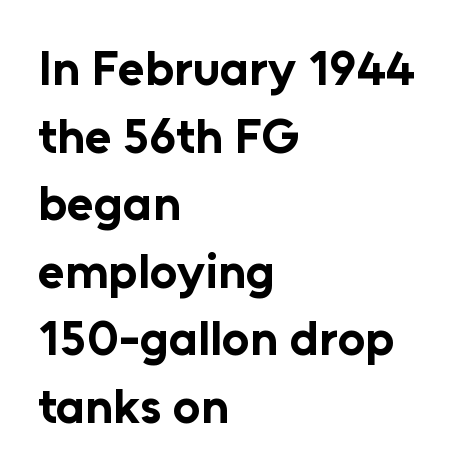
{"serif": "no", "italic": "no", "bold": "yes", "weight": "bold", "width": "normal", "stroke_contrast": "low", "x_height": "medium", "monospaced": "no", "underline": "no", "align": "left", "line_spacing": "normal", "line_spacing_ratio": 1.38, "letter_spacing": "normal", "letter_spacing_em": 0.0, "glyph_px": 49}
